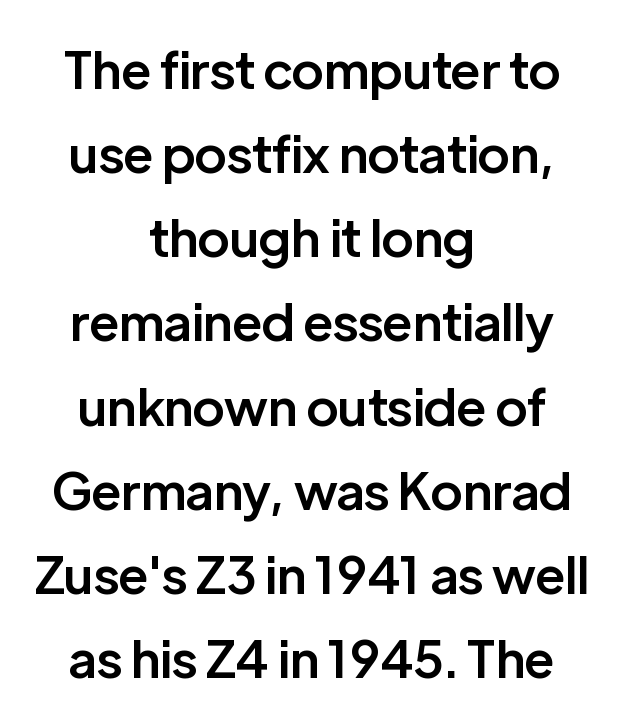
{"serif": "no", "italic": "no", "bold": "semi", "weight": "semibold", "width": "normal", "stroke_contrast": "low", "x_height": "medium", "monospaced": "no", "underline": "no", "align": "center", "line_spacing": "normal", "line_spacing_ratio": 1.65, "letter_spacing": "normal", "letter_spacing_em": 0.0, "glyph_px": 51}
